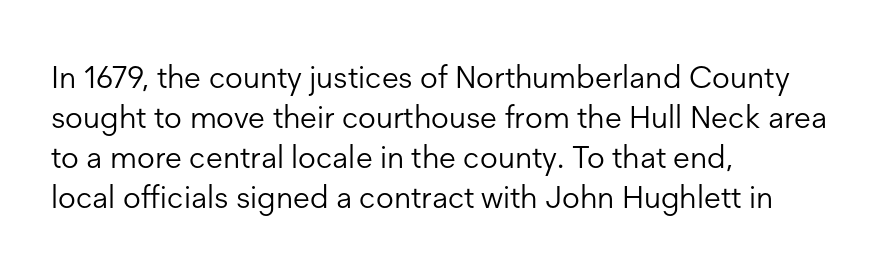
Grotesque or geometric, the face here clearly has no serifs. If you drew a ruler down the left edge, every line would touch it. This sample has the flowing, uneven cadence of proportional lettering. The area under the type is left untouched.
